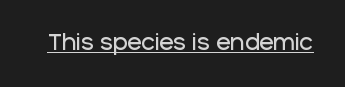
{"italic": "no", "underline": "yes", "letter_spacing": "normal", "letter_spacing_em": 0.0, "glyph_px": 22}
